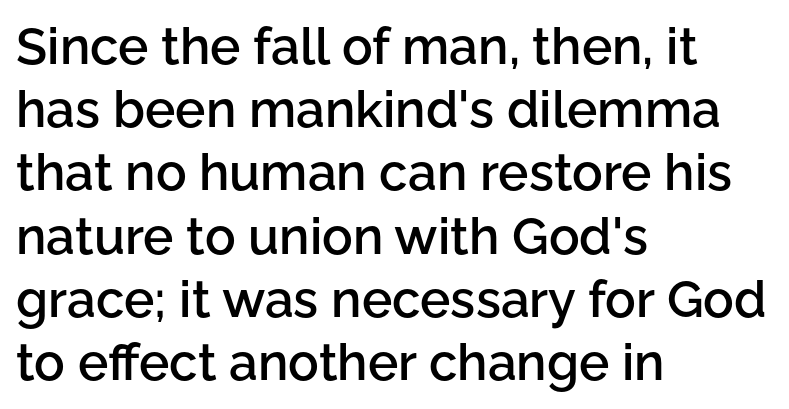
The image shows 51 px semibold sans-serif type, upright; set left-aligned, line spacing 1.24x, normal letter spacing, not underlined; low stroke contrast and a medium x-height.
